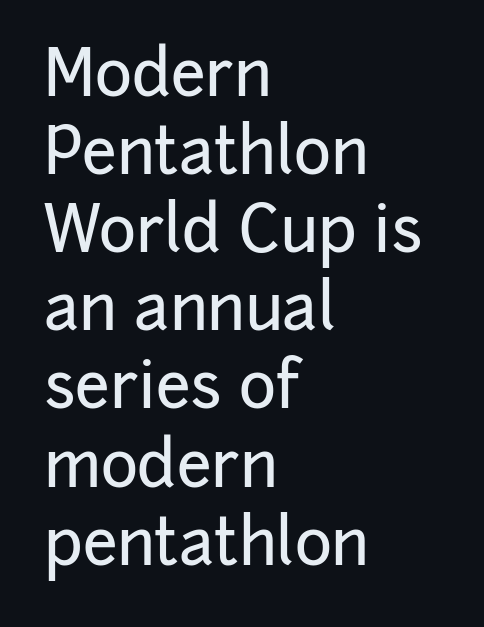
These lines are rendered in a variable-pitch font. The lines in this sample share a left origin and differ only in where they stop. Does the type have serifs? No, each stem ends abruptly. Observe the ordinary spacing: letters are neighbours, not strangers.
